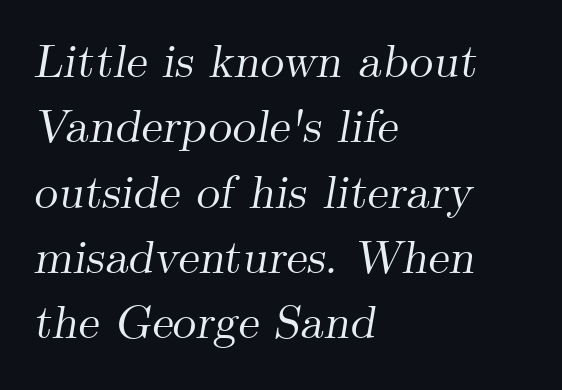
Proportional: the letters do not fall into vertical columns. The passage shown stacks its lines at a standard gap. Inter-character spacing is left at the font's built-in metrics. Each letter's strokes conclude with small projecting serifs.
